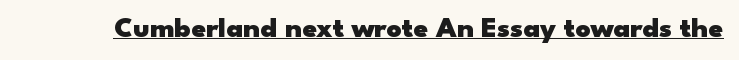
The image shows 29 px heavy, wide sans-serif type, upright; set normal letter spacing, underlined; low stroke contrast and a small x-height.
